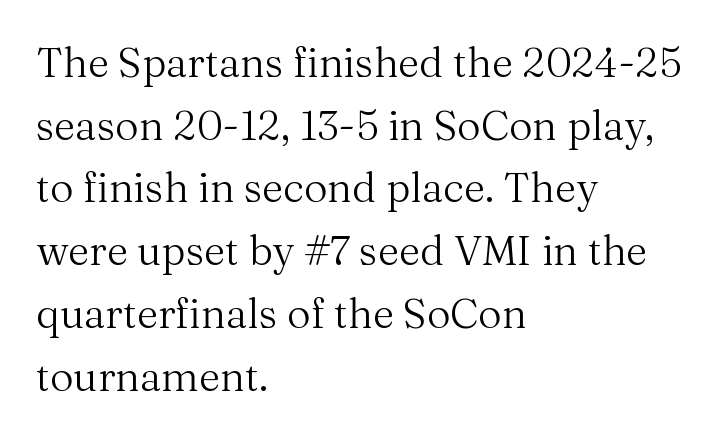
The image shows 41 px regular-weight serif type, upright; set left-aligned, normal line spacing (1.53x), normal letter spacing, not underlined; medium stroke contrast and a medium x-height.
